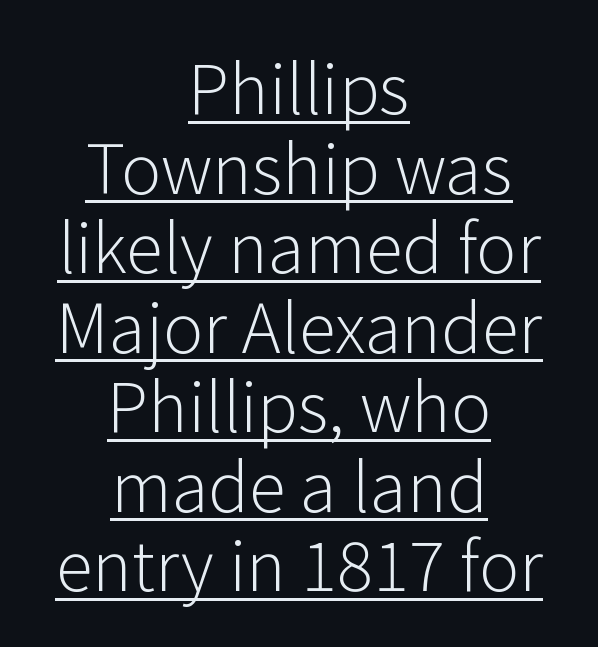
Notice how the passage keeps no hard edge, just a central spine. Stroke terminals: plain, sans-serif. Every character sits straight up, as roman type does. A light-to-regular cut is what we see here.
